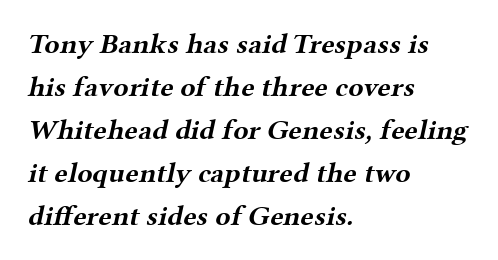
Q: Is the text bold? A: Yes.
Q: Is the typeface a serif or a sans-serif typeface? A: Serif.
Q: Is the text underlined? A: No.
Q: How is the paragraph aligned? A: Left-aligned.
Q: Is the spacing between letters normal or unusually wide? A: Normal.
Q: Is the spacing between lines tight, normal or loose? A: Normal.
Q: Width (condensed, normal, or wide)? A: Wide.
Q: Stroke contrast? A: Medium.
Q: x-height? A: Medium.
Q: Monospaced? A: No.
